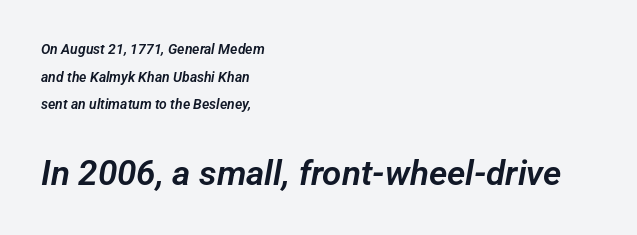
Q: Is the typeface a serif or a sans-serif typeface? A: Sans-serif.
Q: Is the text underlined? A: No.
Q: How is the paragraph aligned? A: Left-aligned.
Q: Is the spacing between letters normal or unusually wide? A: Normal.
Q: Is the spacing between lines tight, normal or loose? A: Loose.
Q: Which block of text is set in a larger size, the first (top) or the second (bottom)? A: The second (bottom) one.
Q: Width (condensed, normal, or wide)? A: Normal.
Q: Stroke contrast? A: Low.
Q: x-height? A: Medium.
Q: Monospaced? A: No.
